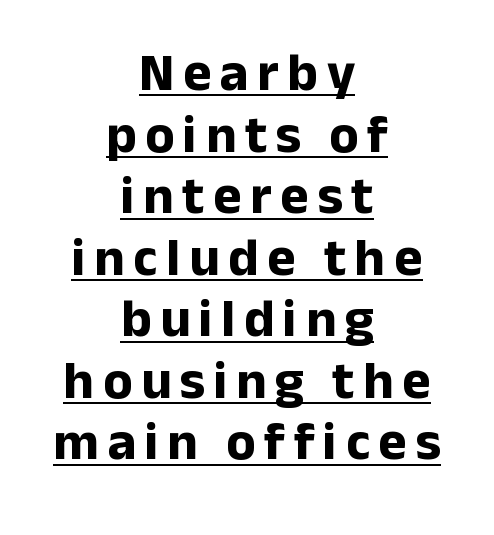
Notice how the stems are strictly vertical — no italics here. The text block is weighted toward neither margin, spreading evenly from the middle. The passage shown is typeset with a sans-serif family. Does the weight exceed regular? Yes, all the way to bold. You could barely slide anything between these rows.
